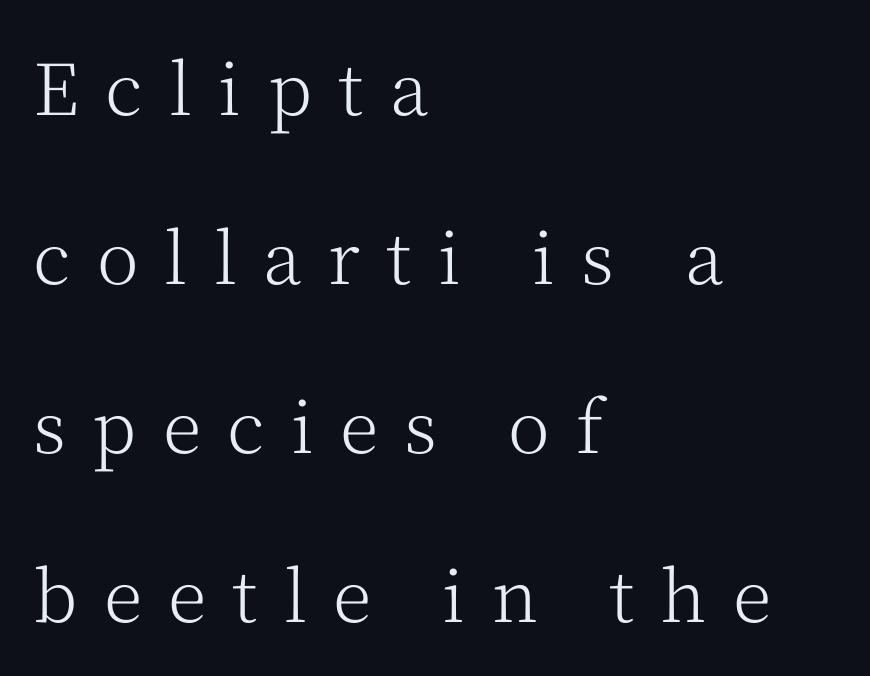
These lines stand farther apart than default settings would place them. No heavy texture on the line: the type isn't bold. Regarding serifs, this sample has them. Left-aligned paragraph, ragged on the right. Each letter keeps its own natural width here, so spacing adapts to shape.
